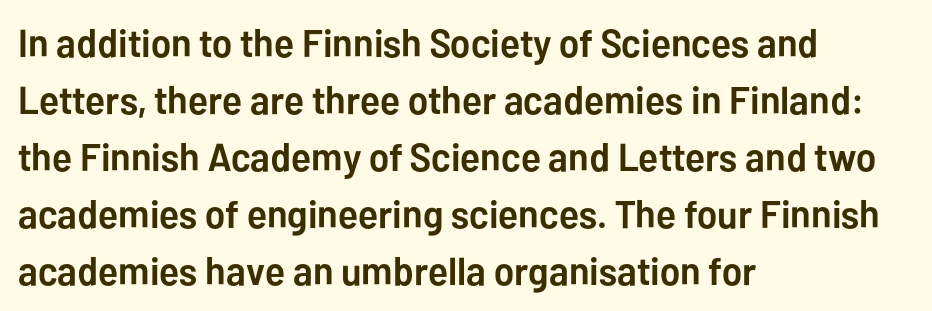
You can tell from the bare stems that sans-serif type was used. Character widths vary here, with narrow letters taking less room than wide ones. Descenders hang freely into open space. You'd pick this weight for a headline — it's a proper bold. What's the leading like? Ordinary, nothing unusual.
